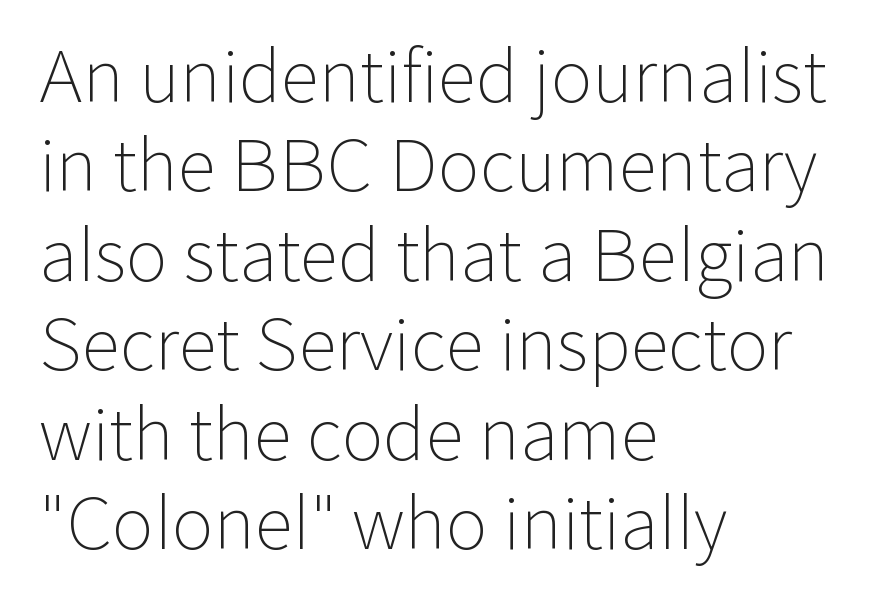
Q: Is the text bold? A: No.
Q: Is the text italic (slanted)? A: No, it is upright.
Q: Is the typeface a serif or a sans-serif typeface? A: Sans-serif.
Q: Is the text underlined? A: No.
Q: How is the paragraph aligned? A: Left-aligned.
Q: Is the spacing between letters normal or unusually wide? A: Normal.
Q: Is the spacing between lines tight, normal or loose? A: Normal.
Q: Width (condensed, normal, or wide)? A: Normal.
Q: Stroke contrast? A: Low.
Q: x-height? A: Medium.
Q: Monospaced? A: No.
